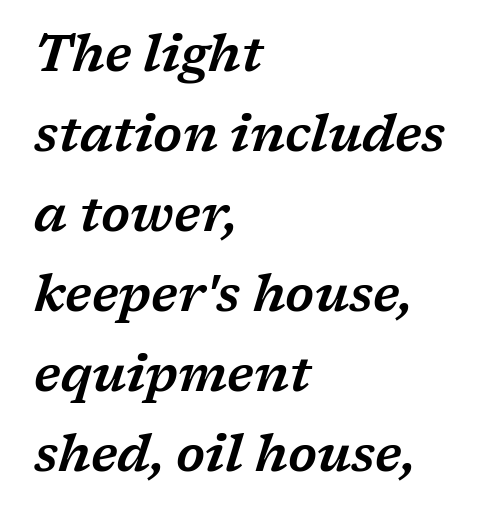
Q: Is the text italic (slanted)? A: Yes, it leans right by about 17 degrees.
Q: Is the typeface a serif or a sans-serif typeface? A: Serif.
Q: Is the text underlined? A: No.
Q: How is the paragraph aligned? A: Left-aligned.
Q: Is the spacing between letters normal or unusually wide? A: Normal.
Q: Is the spacing between lines tight, normal or loose? A: Normal.
Q: Width (condensed, normal, or wide)? A: Wide.
Q: Stroke contrast? A: Low.
Q: x-height? A: Medium.
Q: Monospaced? A: No.
